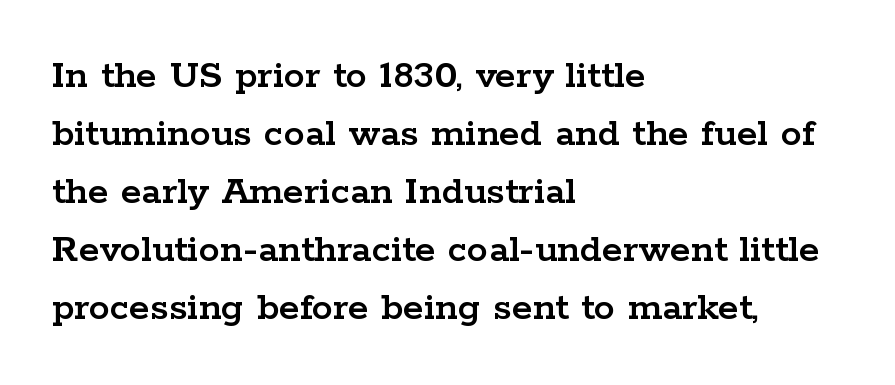
The image shows 42 px wide serif type, upright; set left-aligned, normal line spacing (1.38x), normal letter spacing, not underlined; low stroke contrast and a medium x-height.
